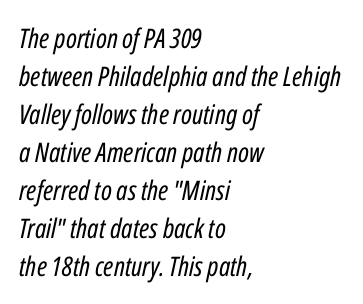
Q: Is the text bold? A: No.
Q: Is the text italic (slanted)? A: Yes, it leans right by about 12 degrees.
Q: Is the text underlined? A: No.
Q: How is the paragraph aligned? A: Left-aligned.
Q: Is the spacing between letters normal or unusually wide? A: Normal.
Q: Is the spacing between lines tight, normal or loose? A: Normal.
